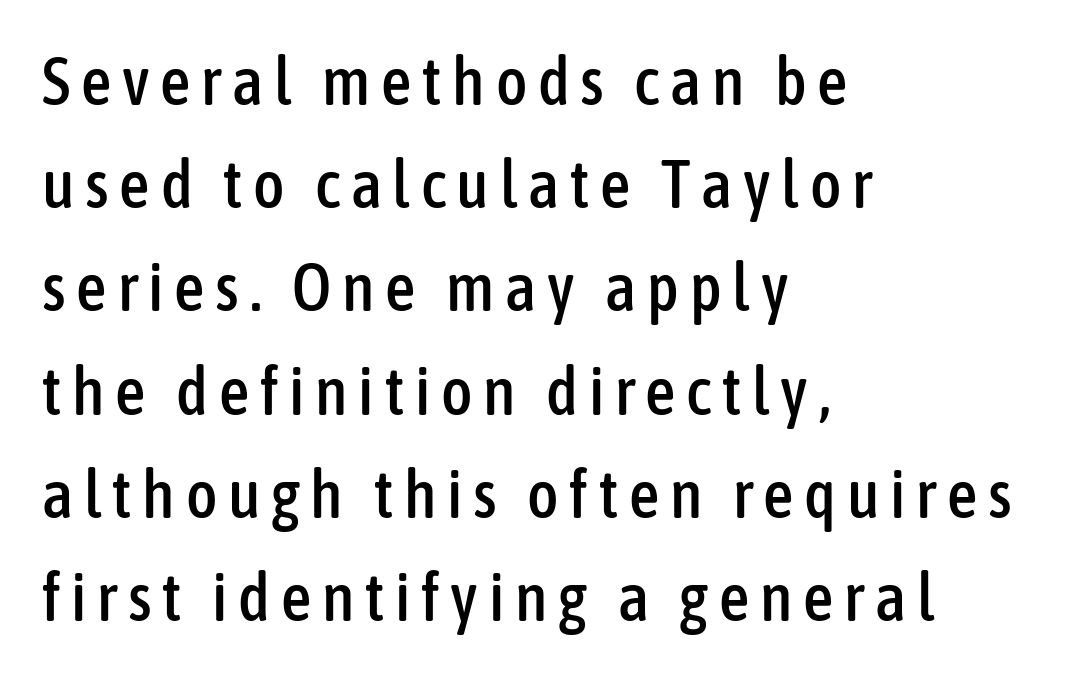
{"serif": "no", "italic": "no", "width": "condensed", "stroke_contrast": "low", "x_height": "medium", "monospaced": "no", "underline": "no", "align": "left", "line_spacing": "normal", "line_spacing_ratio": 1.54, "glyph_px": 67}
